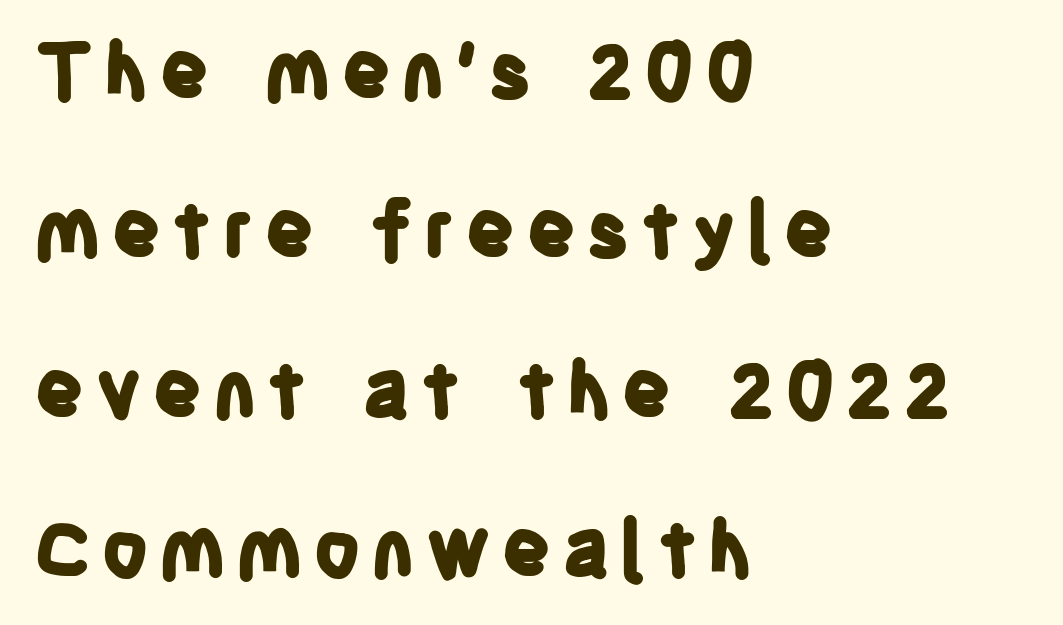
Each letter's strokes conclude bluntly, with no projecting serifs. Plenty of ink on the page — the face is bold. Descender tails drop into unmarked territory. Caption: multi-line text, flush left, ragged right.
